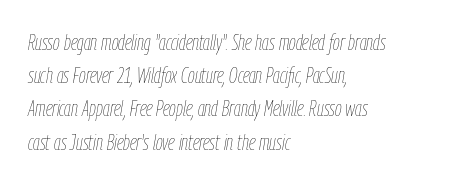
{"italic": "yes", "lean": "right", "slant_degrees": 9, "bold": "no", "underline": "no", "align": "left", "line_spacing": "normal", "line_spacing_ratio": 1.51, "letter_spacing": "normal", "letter_spacing_em": 0.0, "glyph_px": 22}
